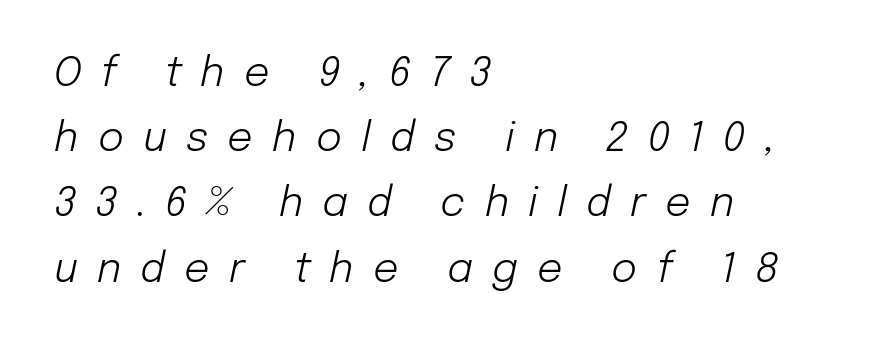
The image shows 40 px light type, italic (leaning right); set left-aligned, normal line spacing (1.63x), unusually wide letter spacing (+0.48 em), not underlined; low stroke contrast and a medium x-height.
